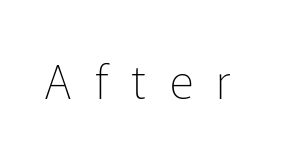
The letters advance in unequal steps, a hallmark of proportional type. Inter-character spacing is expanded well beyond the font's built-in metrics. Ordinary non-slanted type is in use. Stroke mass is kept to a normal reading level or below. Observe the absence of serifs on each vertical stroke in this sample. No word sits above an underline.
